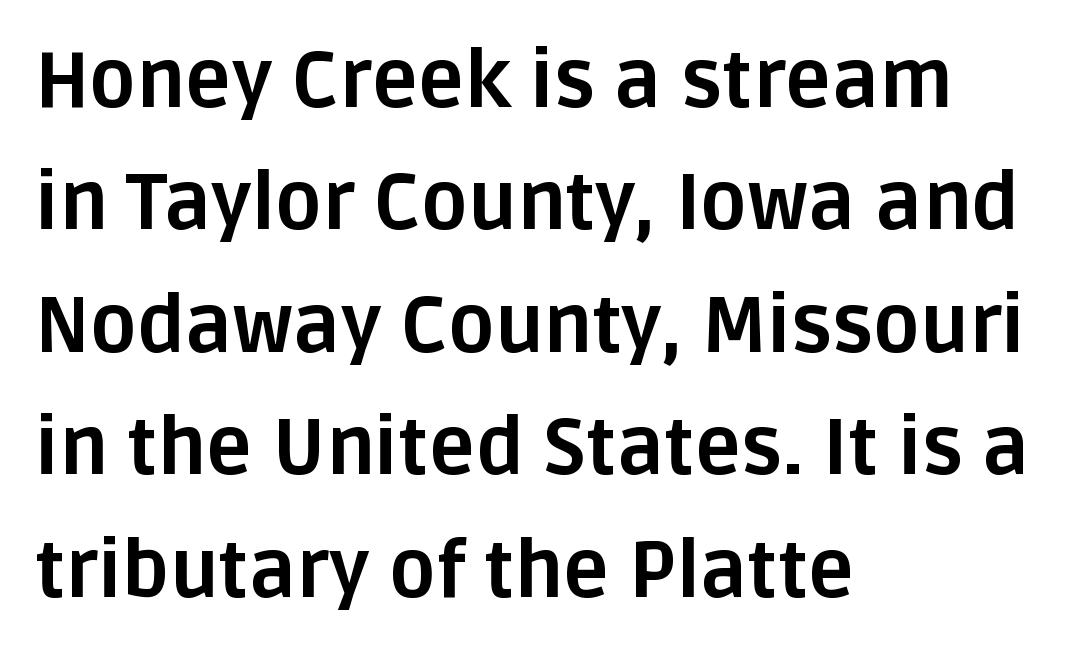
What's the leading like? Ordinary, nothing unusual. This rendering uses left alignment, leaving the right contour irregular. Each letter keeps its own natural width here, so spacing adapts to shape. Look at the tracking — it's just the regular setting, nothing added.
